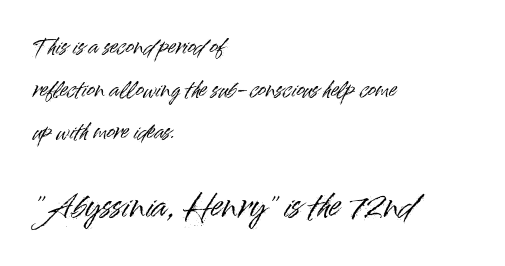
Q: Is the text italic (slanted)? A: Yes.
Q: Is the typeface a serif or a sans-serif typeface? A: Sans-serif.
Q: Is the text underlined? A: No.
Q: How is the paragraph aligned? A: Left-aligned.
Q: Is the spacing between letters normal or unusually wide? A: Normal.
Q: Is the spacing between lines tight, normal or loose? A: Loose.
Q: Which block of text is set in a larger size, the first (top) or the second (bottom)? A: The second (bottom) one.
Q: Width (condensed, normal, or wide)? A: Normal.
Q: Stroke contrast? A: High.
Q: x-height? A: Small.
Q: Monospaced? A: No.
